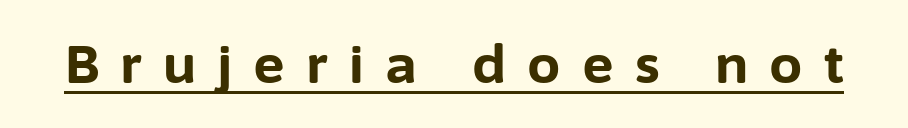
{"serif": "no", "italic": "no", "bold": "yes", "weight": "bold", "width": "normal", "stroke_contrast": "low", "x_height": "medium", "monospaced": "no", "underline": "yes", "letter_spacing": "wide", "letter_spacing_em": 0.4, "glyph_px": 53}
